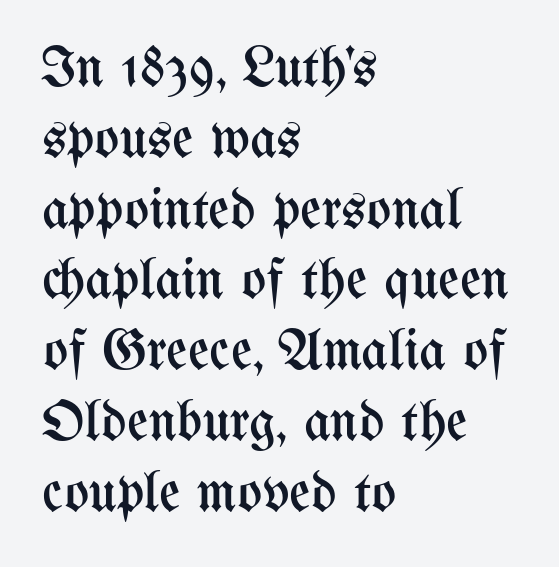
{"italic": "no", "bold": "no", "weight": "regular", "width": "condensed", "stroke_contrast": "medium", "x_height": "medium", "monospaced": "no", "underline": "no", "align": "left", "line_spacing_ratio": 1.22, "letter_spacing": "normal", "letter_spacing_em": 0.0, "glyph_px": 58}
